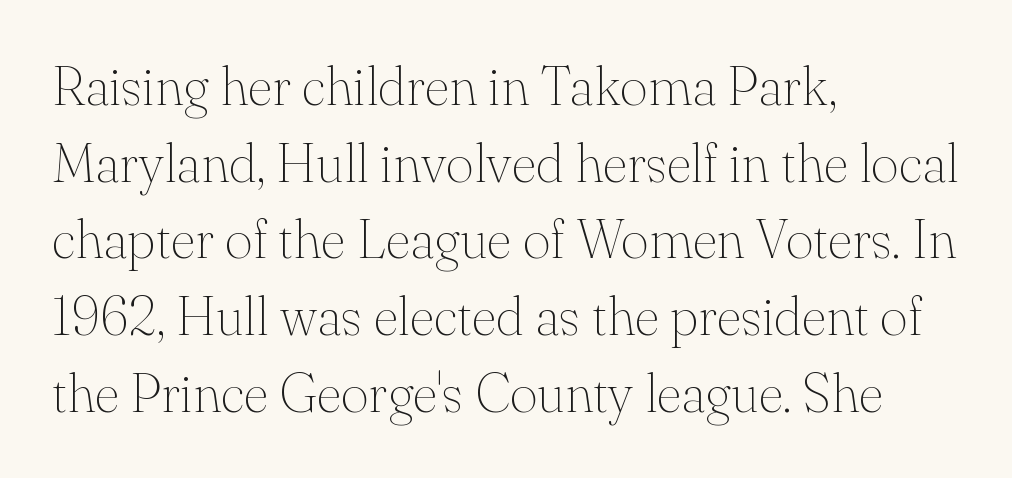
The line-height multiplier appears to be the usual default. These lines are composed in type with serifs. Summary of weight: not heavy and not bold. The area under the type is left untouched. The typesetter chose a ragged-right arrangement here.
